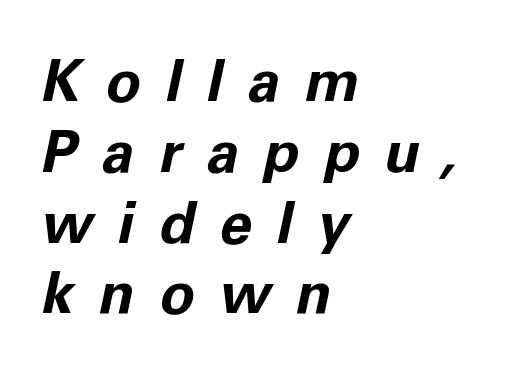
Q: Is the text bold? A: Yes.
Q: Is the text italic (slanted)? A: Yes, it leans right by about 11 degrees.
Q: Is the text underlined? A: No.
Q: How is the paragraph aligned? A: Left-aligned.
Q: Is the spacing between letters normal or unusually wide? A: Unusually wide.
Q: Width (condensed, normal, or wide)? A: Normal.
Q: Stroke contrast? A: Low.
Q: x-height? A: Medium.
Q: Monospaced? A: No.
